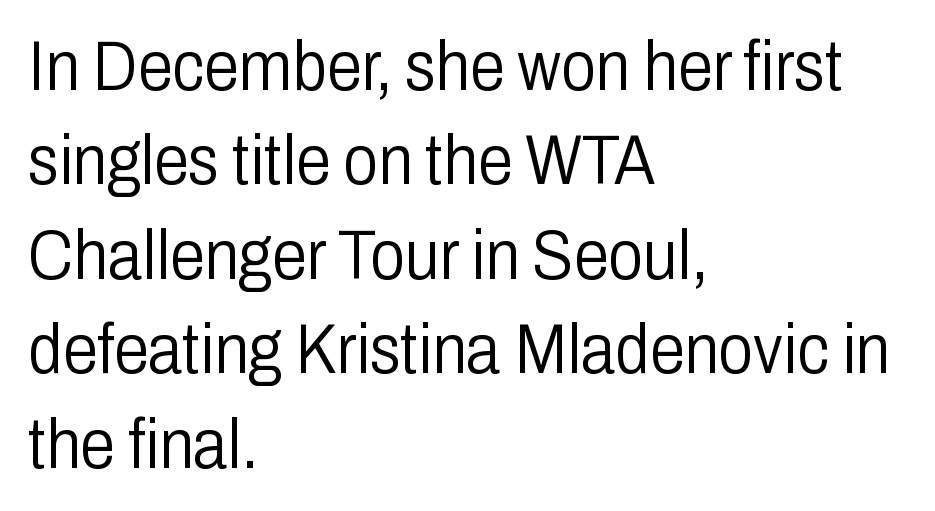
The image shows 70 px light, condensed sans-serif type, upright; set left-aligned, normal line spacing (1.35x), normal letter spacing, not underlined; low stroke contrast and a medium x-height.
